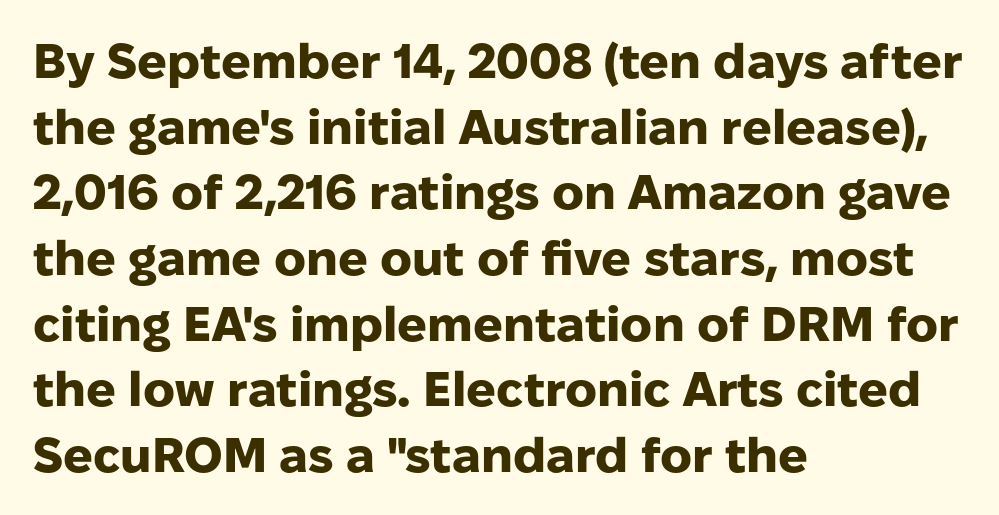
The image shows 49 px heavy sans-serif type, upright; set left-aligned, normal line spacing (1.34x), normal letter spacing, not underlined; low stroke contrast and a medium x-height.
